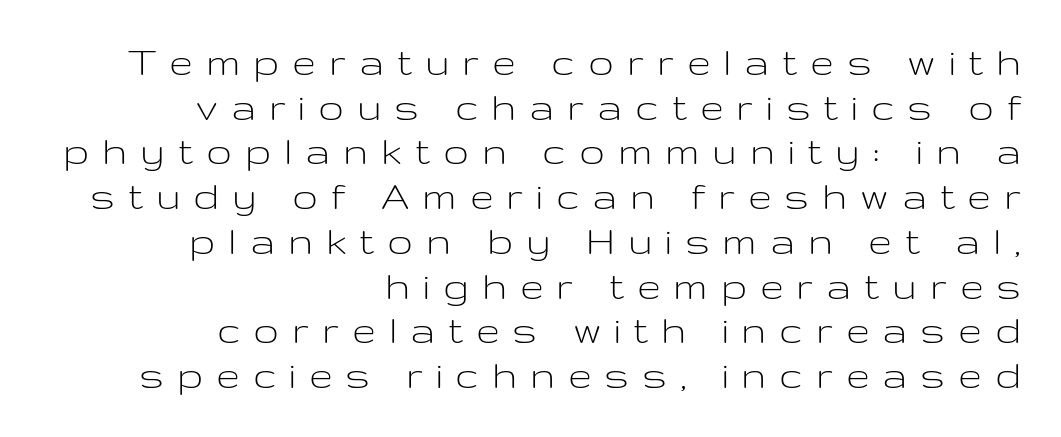
The image shows 43 px light, wide sans-serif type, upright; set right-aligned, tight line spacing (1.04x), unusually wide letter spacing (+0.3 em), not underlined; low stroke contrast and a medium x-height.
